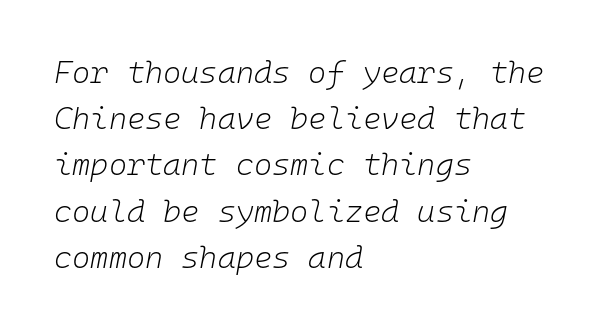
Q: Is the text bold? A: No.
Q: Is the text italic (slanted)? A: Yes, it leans right by about 10 degrees.
Q: Is the text underlined? A: No.
Q: How is the paragraph aligned? A: Left-aligned.
Q: Is the spacing between letters normal or unusually wide? A: Normal.
Q: Is the spacing between lines tight, normal or loose? A: Normal.
Q: Width (condensed, normal, or wide)? A: Normal.
Q: Stroke contrast? A: Low.
Q: x-height? A: Medium.
Q: Monospaced? A: Yes.
